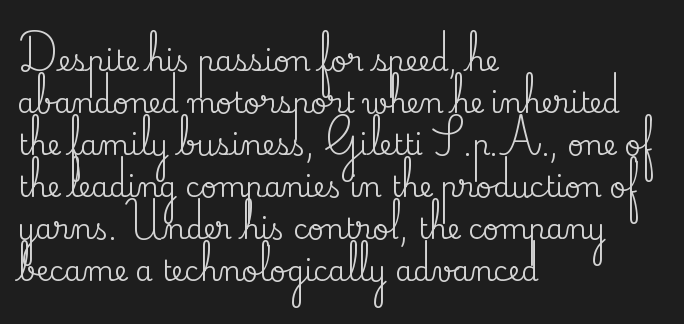
Q: Is the text italic (slanted)? A: No, it is upright.
Q: Is the typeface a serif or a sans-serif typeface? A: Serif.
Q: Is the text underlined? A: No.
Q: How is the paragraph aligned? A: Left-aligned.
Q: Is the spacing between letters normal or unusually wide? A: Normal.
Q: Is the spacing between lines tight, normal or loose? A: Normal.
Q: Width (condensed, normal, or wide)? A: Normal.
Q: Stroke contrast? A: Medium.
Q: x-height? A: Small.
Q: Monospaced? A: No.
